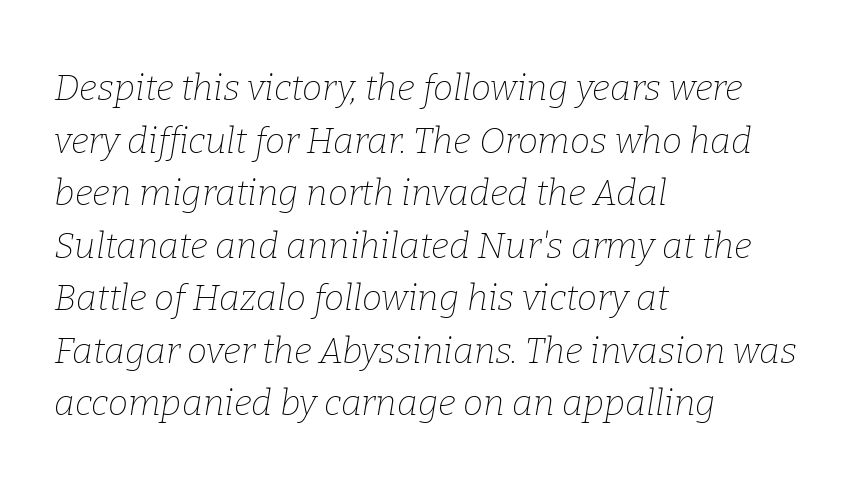
Small tapered or slab feet sit at the stroke ends, so this counts as serif. The lines sit at an ordinary, default distance from one another. The gap between lines stays unmarked. Here the glyphs are tracked normally, forming tight word shapes. The face looks like a standard text weight, possibly lighter. Every row of glyphs begins at an identical x-position on the left.
